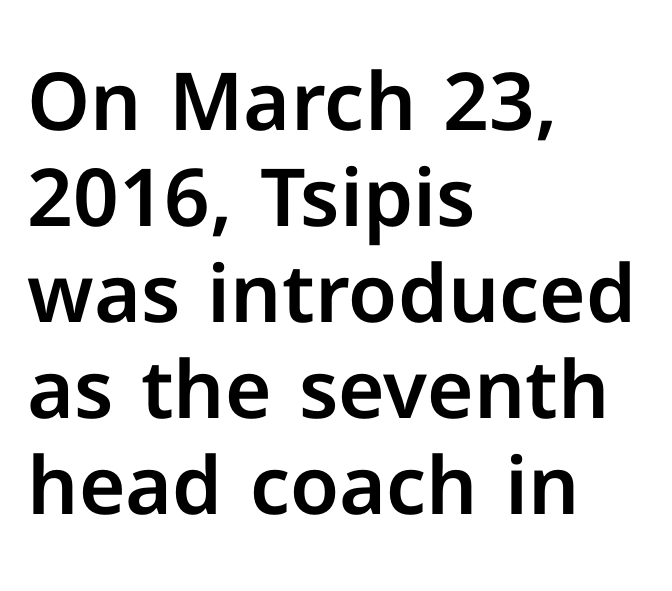
Students, note that the glyphs here touch the page at normal intervals. Tall strokes in this sample are plumb rather than angled. Is this a fixed-width face? No — the glyphs have proportional, varying widths. These lines stack with their left ends in a neat column. Descender tails drop into unmarked territory. Does the type have serifs? No, each stem ends abruptly.
